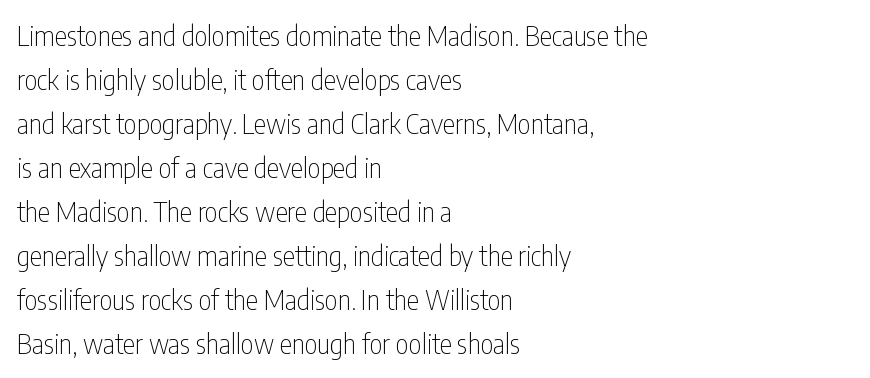
The image shows 28 px thin, condensed sans-serif type, upright; set left-aligned, normal line spacing (1.57x), normal letter spacing, not underlined; low stroke contrast and a medium x-height.
